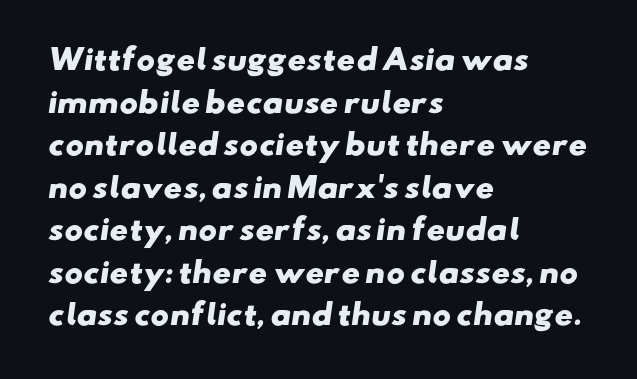
{"serif": "no", "bold": "yes", "weight": "heavy", "width": "wide", "stroke_contrast": "low", "x_height": "small", "monospaced": "no", "underline": "no", "align": "left", "line_spacing": "normal", "line_spacing_ratio": 1.52, "letter_spacing": "normal", "letter_spacing_em": 0.0, "glyph_px": 28}
